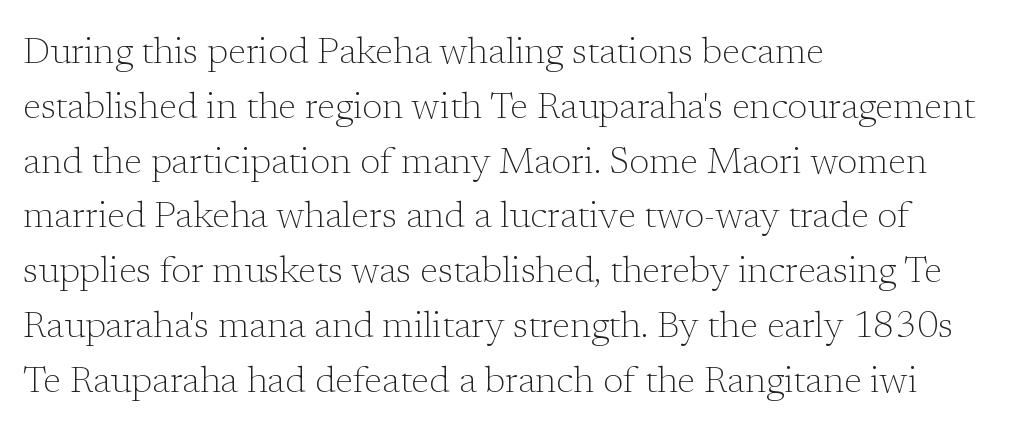
The ragged edge is on the right, which tells us the setting is flush left. The glyphs are unaccompanied by any horizontal stroke below them. Character widths vary here, with narrow letters taking less room than wide ones. Stem width sits at or under what a default text font uses.
